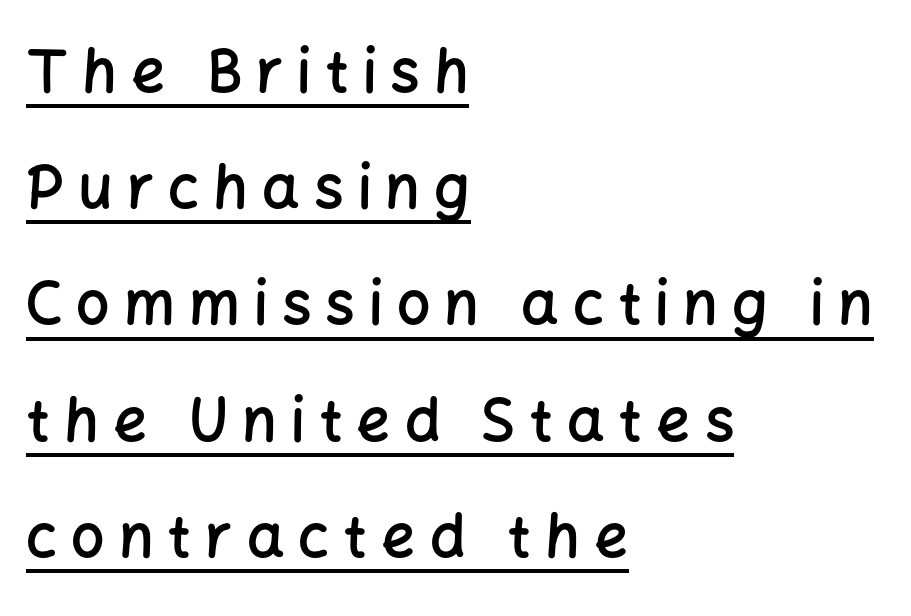
Grotesque or geometric, the face here clearly has no serifs. The face used here appears with an underline applied. Here the designer chose a conventional face with non-uniform glyph widths. This sample uses expanded letter spacing, leaving extra air between glyphs.
